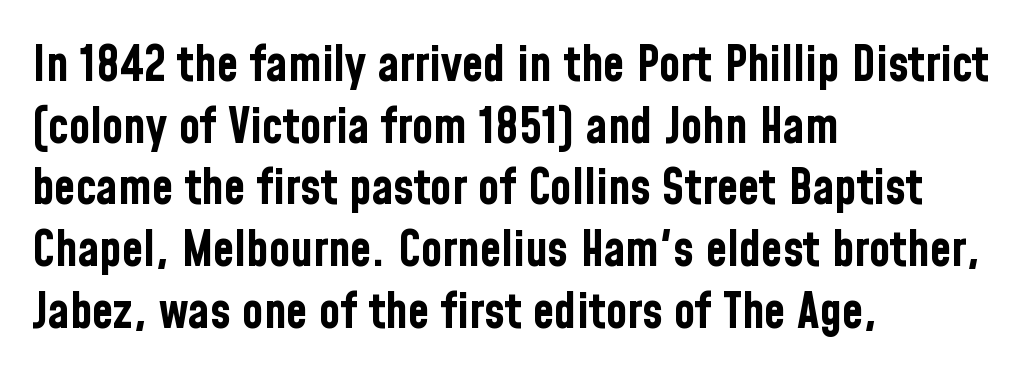
Ascenders rise straight up at ninety degrees. If you measured baseline to baseline, you'd find a middling distance. Check under the words: just untouched page. On the weight axis this lands at bold, roughly 700. Notice how the passage keeps a crisp vertical edge on the left only. Do the characters align in a grid? No, the font is proportional.
